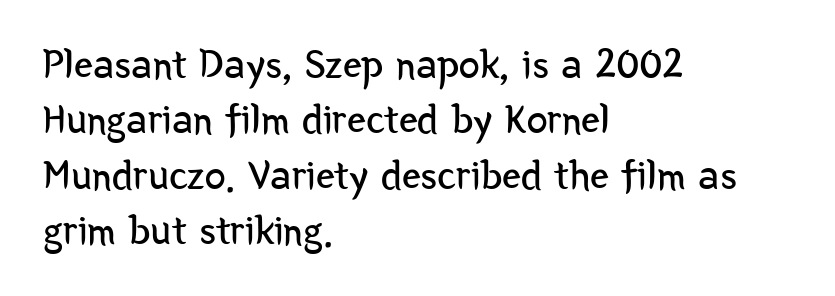
Spacing between characters is what you'd get straight out of the box. A typesetter would call this proportional, since set widths differ per character. The typography opts for an upright posture over an oblique one. Ink coverage per letter is moderate at most. The rows are spaced the way most documents space them.
